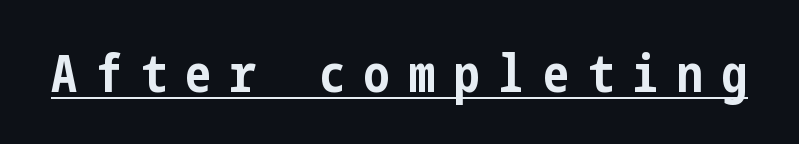
{"serif": "no", "italic": "no", "bold": "yes", "weight": "bold", "width": "condensed", "stroke_contrast": "low", "x_height": "medium", "underline": "yes", "letter_spacing": "wide", "letter_spacing_em": 0.36, "glyph_px": 52}
